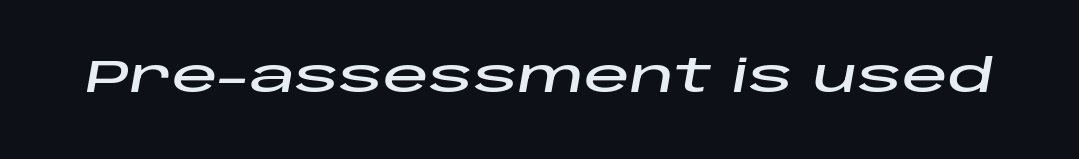
The image shows 46 px wide type, italic (leaning right); set normal letter spacing, not underlined; low stroke contrast and a large x-height.
